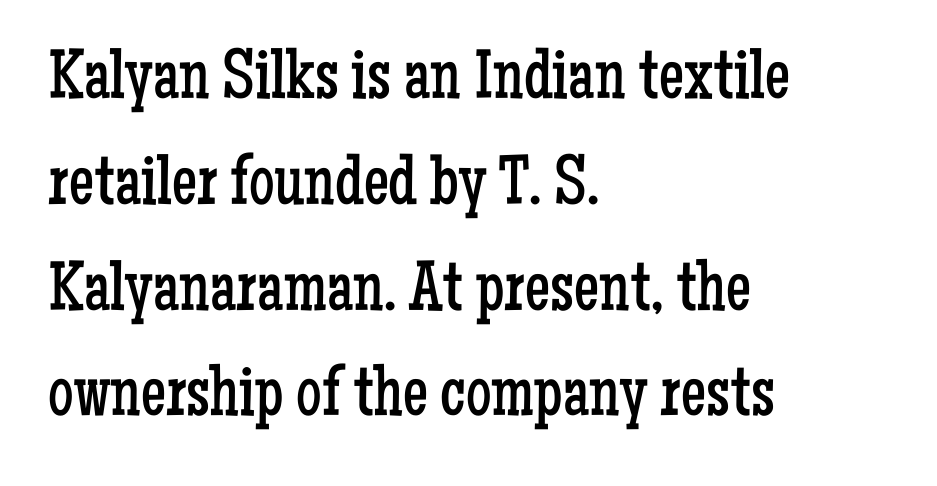
Check where the strokes stop: tiny serifs finish them off. This rendering uses left alignment, leaving the right contour irregular. Character widths vary here, with narrow letters taking less room than wide ones. The line texture is even and compact thanks to regular tracking.
